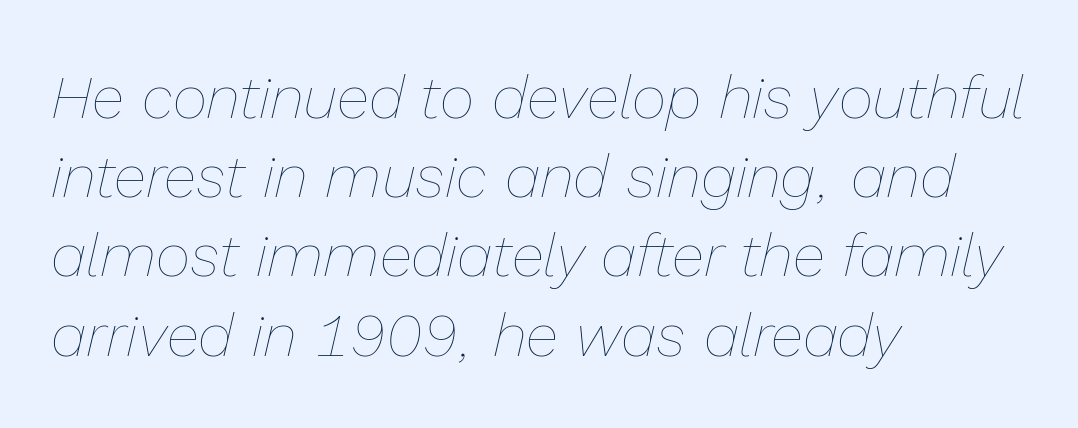
Q: Is the text bold? A: No.
Q: Is the text italic (slanted)? A: Yes, it leans right by about 13 degrees.
Q: Is the text underlined? A: No.
Q: How is the paragraph aligned? A: Left-aligned.
Q: Is the spacing between letters normal or unusually wide? A: Normal.
Q: Is the spacing between lines tight, normal or loose? A: Normal.
Q: Width (condensed, normal, or wide)? A: Normal.
Q: Stroke contrast? A: Low.
Q: x-height? A: Medium.
Q: Monospaced? A: No.
